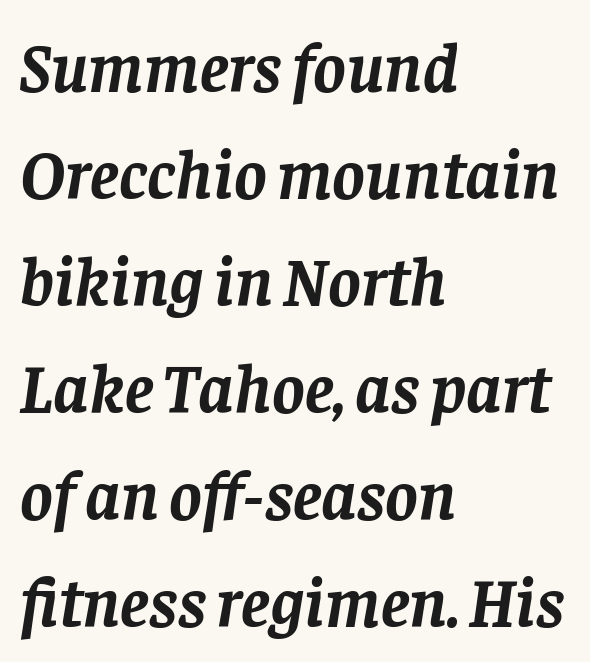
The image shows 69 px semibold serif type, italic (leaning right); set left-aligned, normal line spacing (1.55x), normal letter spacing, not underlined; low stroke contrast and a large x-height.
